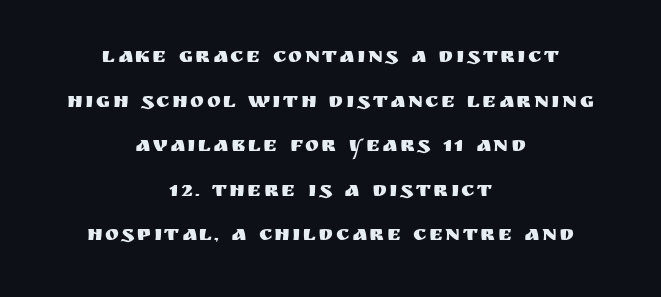
The image shows 21 px text type, upright; set centered, loose line spacing (2.12x), not underlined.
